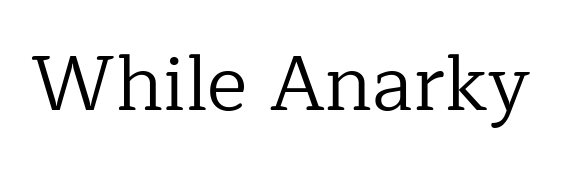
Q: Is the text bold? A: No.
Q: Is the text italic (slanted)? A: No, it is upright.
Q: Is the typeface a serif or a sans-serif typeface? A: Serif.
Q: Is the text underlined? A: No.
Q: Is the spacing between letters normal or unusually wide? A: Normal.
Q: Width (condensed, normal, or wide)? A: Normal.
Q: Stroke contrast? A: Low.
Q: x-height? A: Medium.
Q: Monospaced? A: No.
